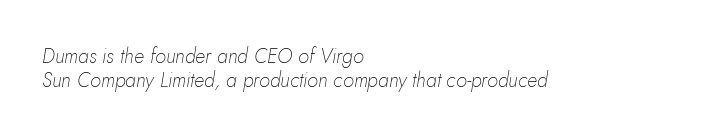
Weight: not bold — regular or lighter. Left-aligned paragraph, ragged on the right. A typesetter would mark this as italic. No word sits above an underline. Words appear dense and cohesive because spacing is normal.
